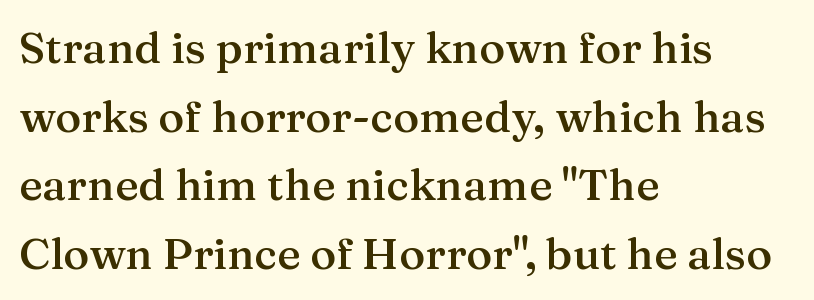
The image shows 44 px semibold serif type, upright; set left-aligned, normal line spacing (1.56x), normal letter spacing, not underlined; medium stroke contrast and a medium x-height.
